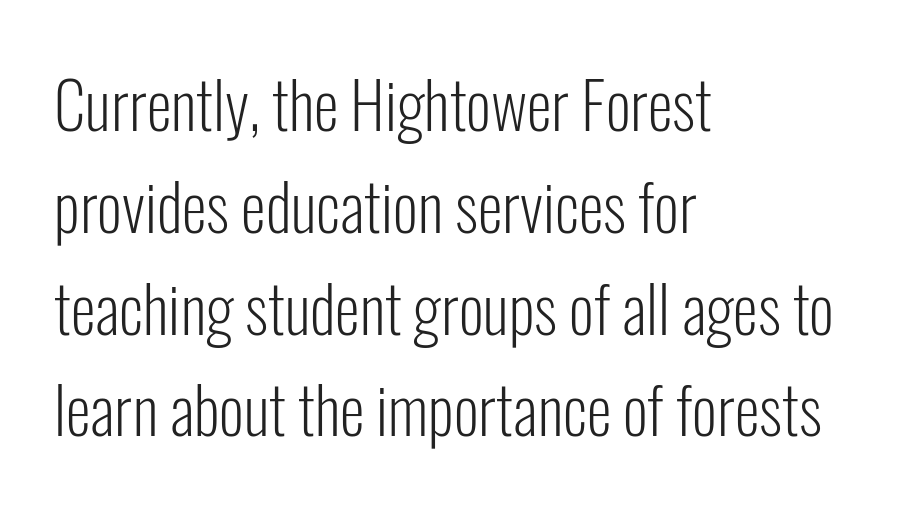
{"serif": "no", "italic": "no", "bold": "no", "weight": "light", "width": "condensed", "stroke_contrast": "low", "x_height": "medium", "monospaced": "no", "underline": "no", "align": "left", "line_spacing": "normal", "line_spacing_ratio": 1.59, "letter_spacing": "normal", "letter_spacing_em": 0.0, "glyph_px": 64}
